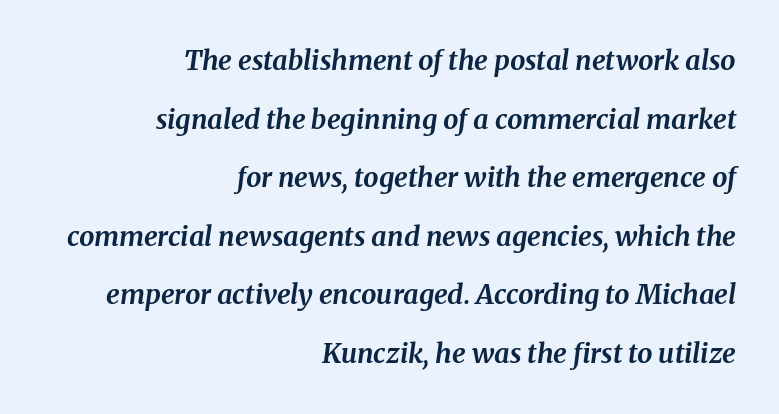
The image shows 27 px bold type, italic (leaning right); set right-aligned, loose line spacing (2.17x), normal letter spacing, not underlined.
